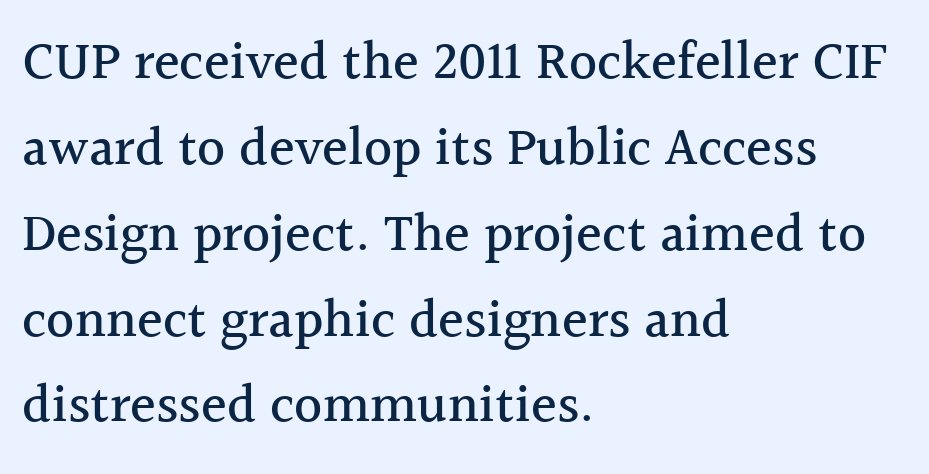
The image shows 54 px serif type, upright; set left-aligned, normal line spacing (1.59x), normal letter spacing, not underlined; a medium x-height.
